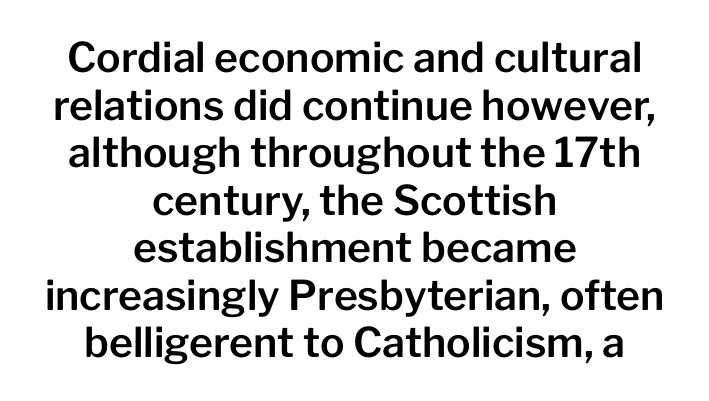
The image shows 41 px sans-serif type, upright; set centered, line spacing 1.16x, normal letter spacing, not underlined; low stroke contrast and a medium x-height.
